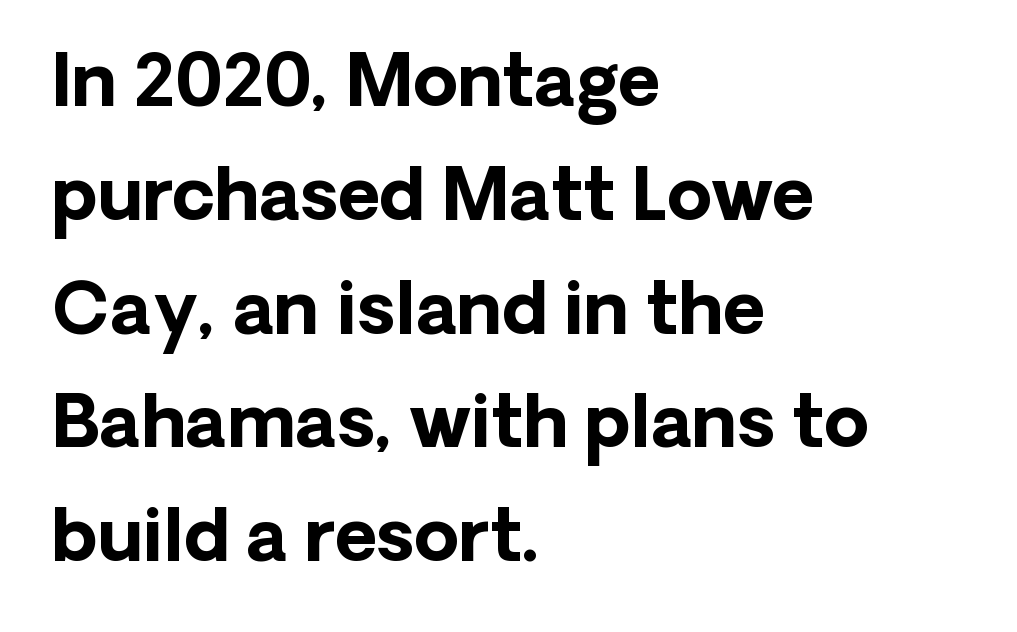
Q: Is the text bold? A: Yes.
Q: Is the text italic (slanted)? A: No, it is upright.
Q: Is the typeface a serif or a sans-serif typeface? A: Sans-serif.
Q: Is the text underlined? A: No.
Q: How is the paragraph aligned? A: Left-aligned.
Q: Is the spacing between letters normal or unusually wide? A: Normal.
Q: Is the spacing between lines tight, normal or loose? A: Normal.
Q: Width (condensed, normal, or wide)? A: Normal.
Q: Stroke contrast? A: Low.
Q: x-height? A: Medium.
Q: Monospaced? A: No.
